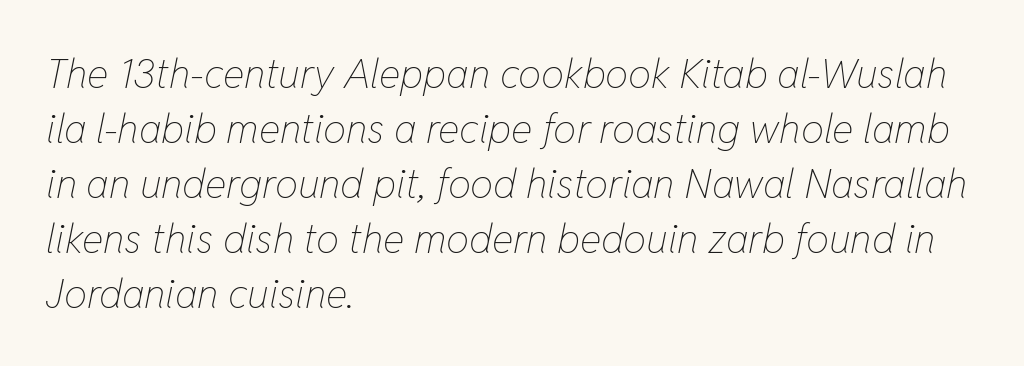
The image shows 41 px thin, condensed type, italic (leaning right); set left-aligned, normal line spacing (1.34x), normal letter spacing, not underlined; low stroke contrast and a medium x-height.
